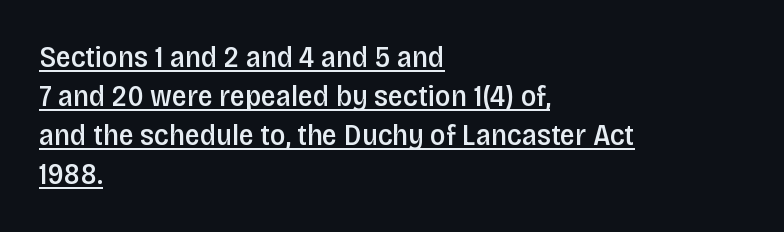
The designer went with a sans here, leaving each stem footless. In CSS terms this would be text-align: left. Like a heading marked for emphasis, these lines bear an underscore. The letters are semibold — heavier than regular but short of a full bold. Do the letters lean? They stand straight. This sample has the flowing, uneven cadence of proportional lettering.
